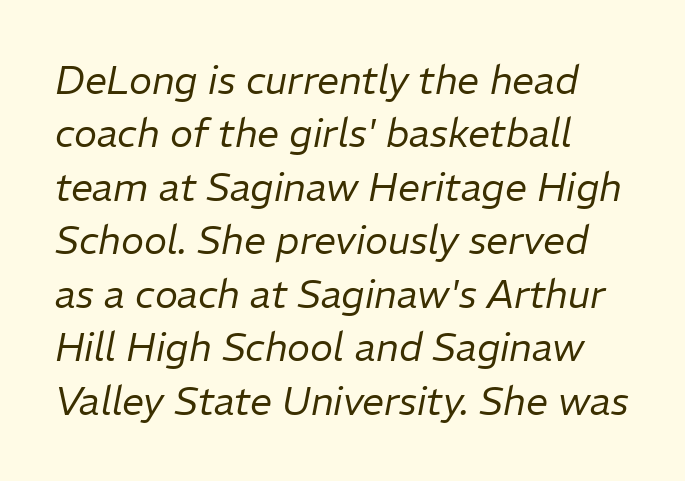
Quick note: italic. The typeface has the unassuming heft of standard copy or less. Regular leading. The words here are not underlined. Casual observation: everything's shoved over to the left. Here the glyphs are tracked normally, forming tight word shapes.
